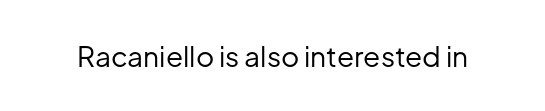
The specimen omits any rule beneath the text block's lines. Short note: letters normally spaced. Vertical strokes here are truly vertical. Note the varied advance widths — an 'i' is clearly narrower than an 'm'. The face used here is a sans, in the tradition of grotesques and geometrics.
